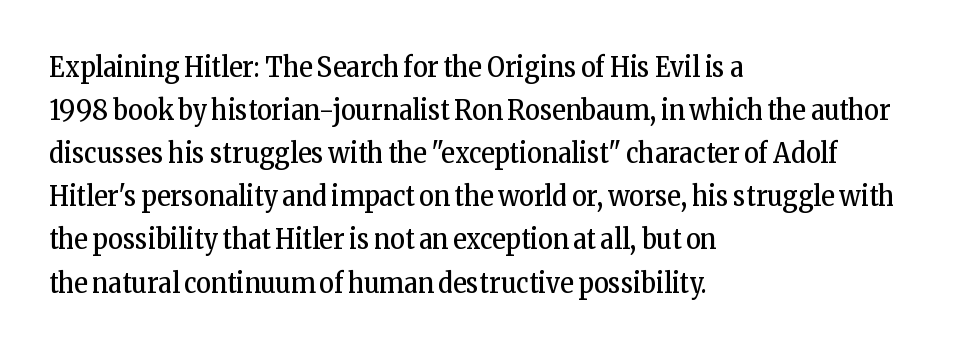
{"serif": "yes", "italic": "no", "bold": "no", "weight": "regular", "width": "condensed", "stroke_contrast": "low", "x_height": "medium", "monospaced": "no", "underline": "no", "align": "left", "line_spacing": "normal", "line_spacing_ratio": 1.54, "letter_spacing": "normal", "letter_spacing_em": 0.0, "glyph_px": 28}
